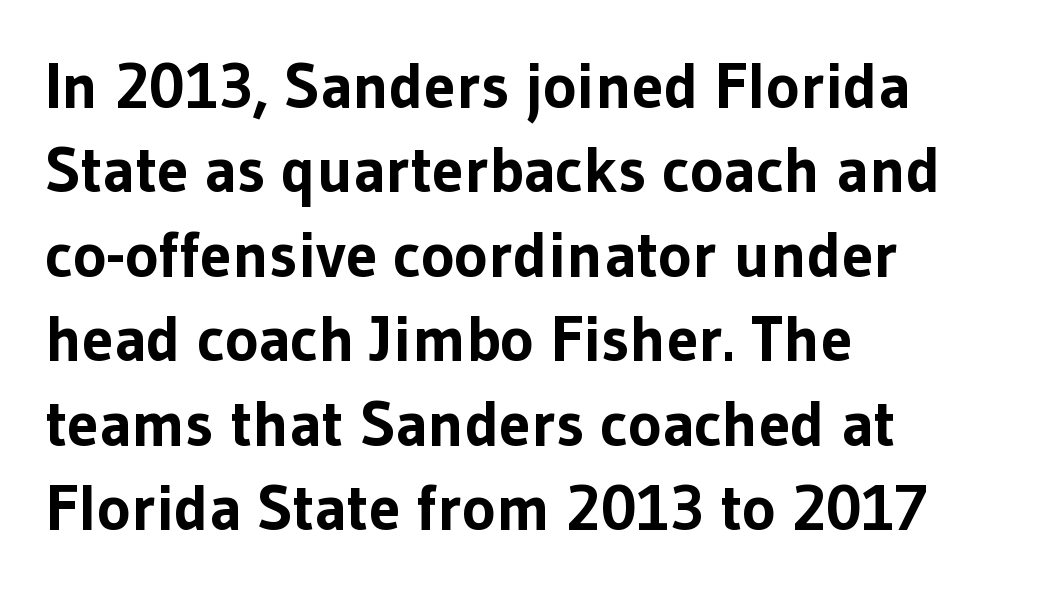
Q: Is the text bold? A: Yes.
Q: Is the text italic (slanted)? A: No, it is upright.
Q: Is the typeface a serif or a sans-serif typeface? A: Sans-serif.
Q: Is the text underlined? A: No.
Q: How is the paragraph aligned? A: Left-aligned.
Q: Is the spacing between letters normal or unusually wide? A: Normal.
Q: Is the spacing between lines tight, normal or loose? A: Normal.
Q: Width (condensed, normal, or wide)? A: Normal.
Q: Stroke contrast? A: Low.
Q: x-height? A: Medium.
Q: Monospaced? A: No.
